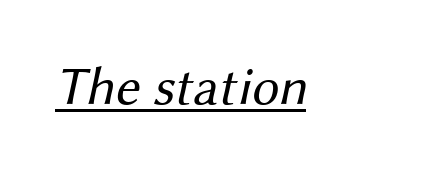
The image shows 54 px regular-weight sans-serif type; set normal letter spacing, underlined; medium stroke contrast and a medium x-height.
